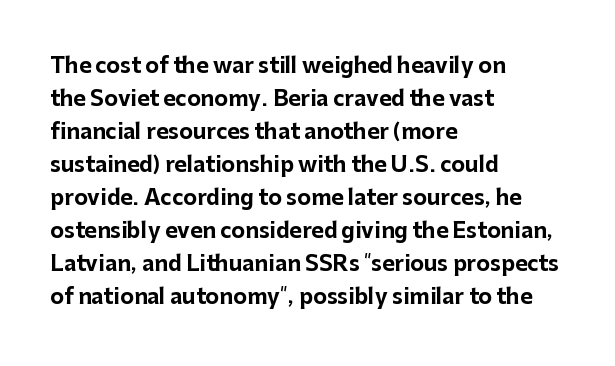
The image shows 21 px bold type, upright; set left-aligned, normal line spacing (1.57x), normal letter spacing, not underlined.
